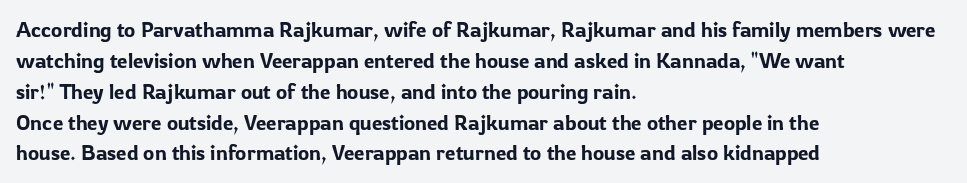
There is no visible air inserted between adjacent glyphs. Alignment: flush left. The words here are not underlined. The axis of the letterforms is exactly vertical. The designer left line spacing at the default.
